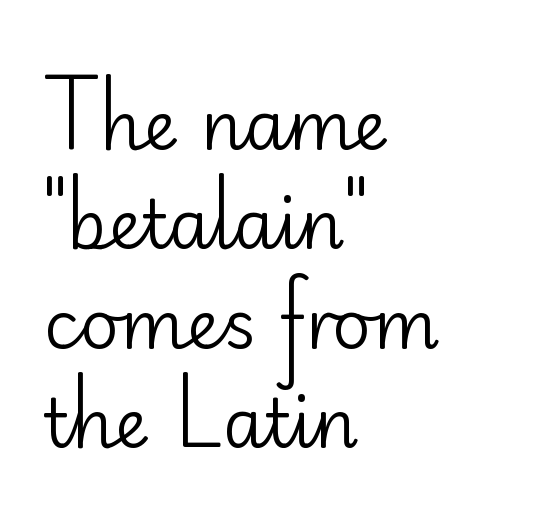
Do the letters lean? They stand straight. These lines are set flush left with a ragged right edge. Proportional: the letters do not fall into vertical columns. The glyphs are unaccompanied by any horizontal stroke below them.
